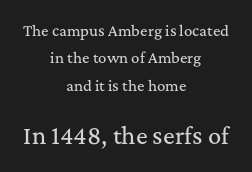
{"italic": "no", "underline": "no", "align": "center", "line_spacing": "loose", "line_spacing_ratio": 1.95, "letter_spacing": "normal", "letter_spacing_em": 0.0, "larger_block": "second", "size_ratio": 1.57, "glyph_px": 22}
